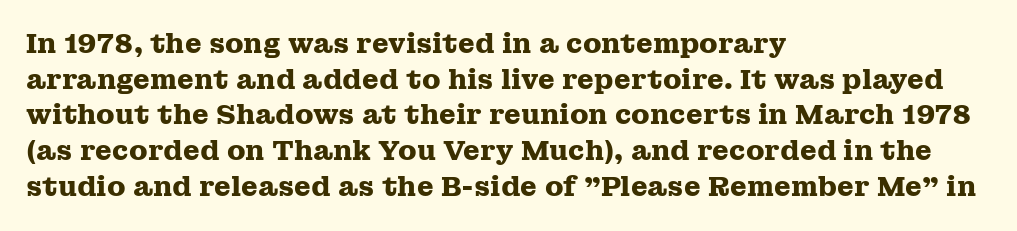
A typesetter would call this leading conventional body-copy spacing. Standard letterfit; no display-style spreading of the glyphs. The axis of the letterforms is exactly vertical. Typeset ragged right — the left edge is the straight one. Clear beneath every line of the passage. Each glyph is drawn with heavy, bold strokes.
